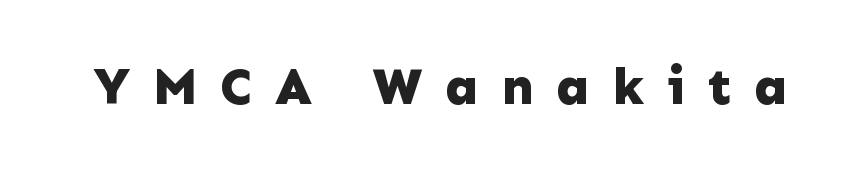
{"serif": "no", "italic": "no", "bold": "yes", "weight": "bold", "width": "normal", "stroke_contrast": "low", "x_height": "medium", "monospaced": "no", "underline": "no", "letter_spacing": "wide", "letter_spacing_em": 0.42, "glyph_px": 53}
